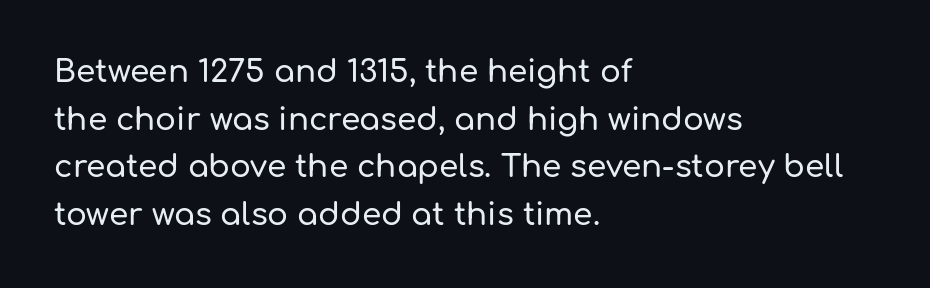
Designer's note — italics off, roman on. Glance below the letters and you will spot only blank space. The tracking reads as untouched default to a designer's eye. These lines are rendered in a variable-pitch font.
